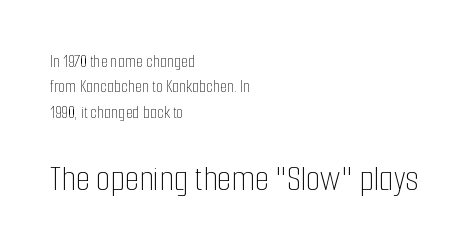
The baseline area is clear. A roman cut, with each character standing at attention. Compared with typical paragraphs, the rows here are spaced about the same. The passage is arranged the way most books set body copy — flush left. Character widths vary here, with narrow letters taking less room than wide ones.
